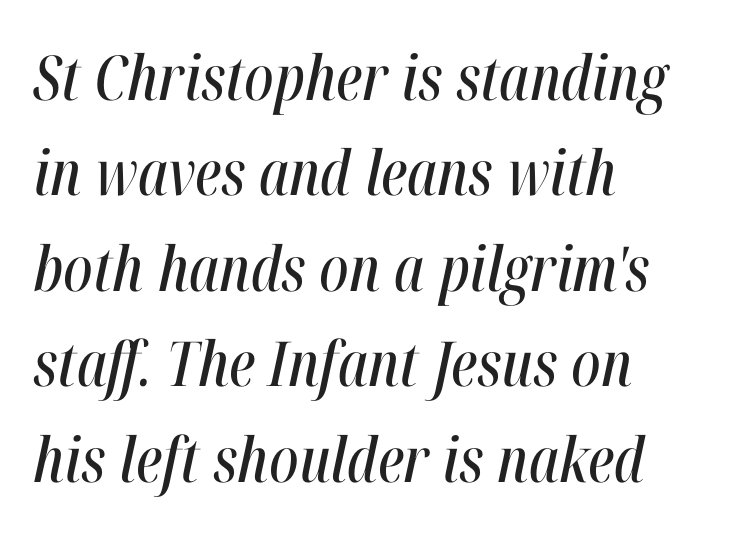
{"italic": "yes", "lean": "right", "slant_degrees": 12, "width": "condensed", "stroke_contrast": "high", "x_height": "medium", "monospaced": "no", "underline": "no", "align": "left", "line_spacing": "normal", "line_spacing_ratio": 1.54, "letter_spacing": "normal", "letter_spacing_em": 0.0, "glyph_px": 62}
